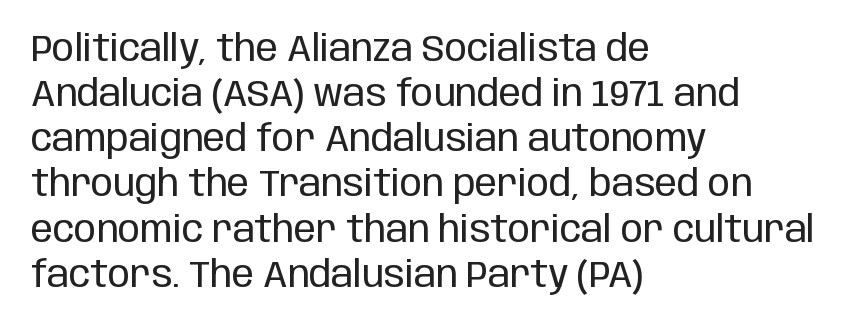
You could not count columns in this text — the font is proportionally spaced. Does the copy run flush right? No — it runs flush left. This sample uses plain, unmodified letter spacing. A typesetter would mark this as roman, not italic.
